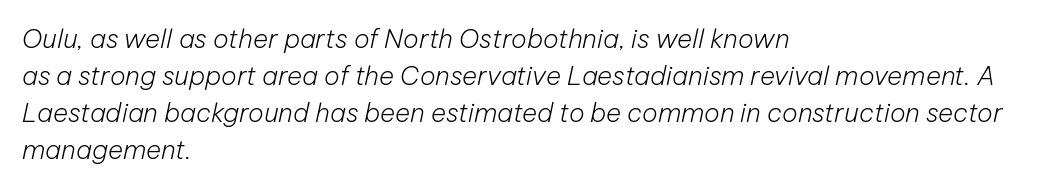
The image shows 26 px text type, italic (leaning right); set left-aligned, normal line spacing (1.42x), normal letter spacing, not underlined.
